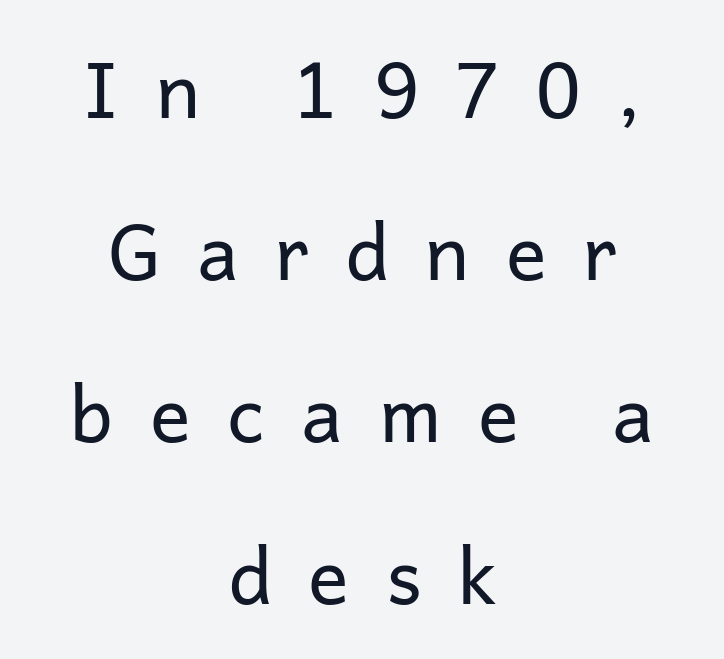
Q: Is the text bold? A: No.
Q: Is the text italic (slanted)? A: No, it is upright.
Q: Is the typeface a serif or a sans-serif typeface? A: Sans-serif.
Q: Is the text underlined? A: No.
Q: How is the paragraph aligned? A: Centered.
Q: Is the spacing between letters normal or unusually wide? A: Unusually wide.
Q: Is the spacing between lines tight, normal or loose? A: Loose.
Q: Width (condensed, normal, or wide)? A: Normal.
Q: Stroke contrast? A: Low.
Q: x-height? A: Medium.
Q: Monospaced? A: No.
